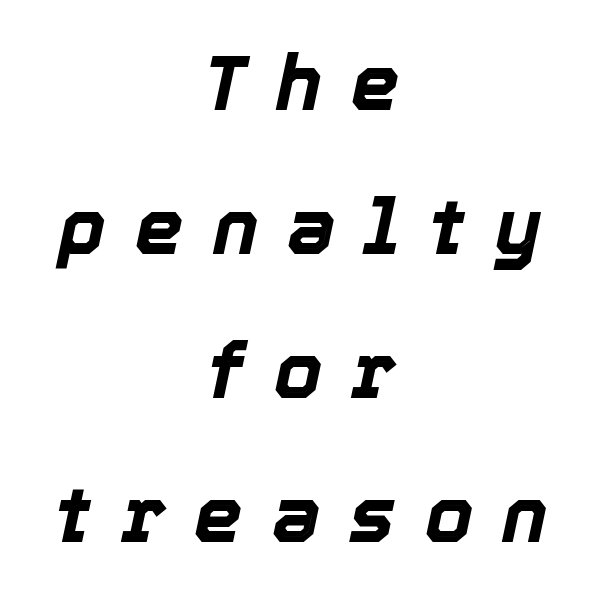
The image shows 77 px bold type, italic (leaning right); set centered, line spacing 1.87x, unusually wide letter spacing (+0.38 em), not underlined; a medium x-height.
